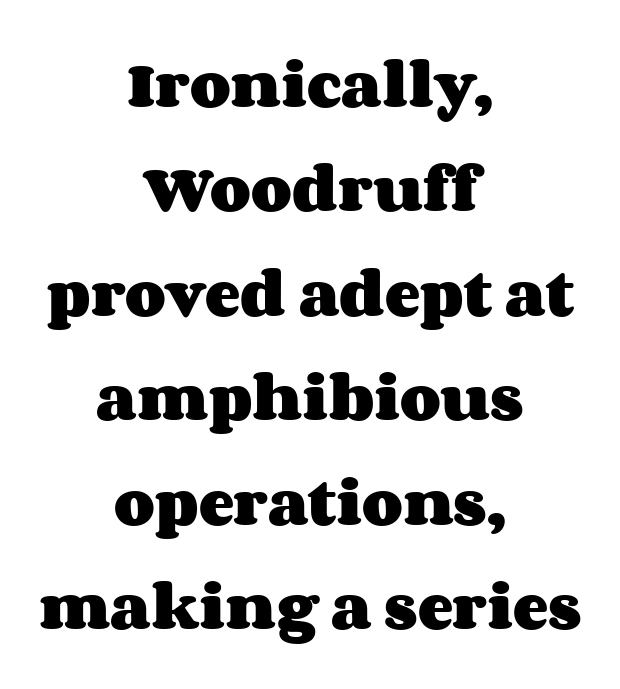
Q: Is the text bold? A: Yes.
Q: Is the text italic (slanted)? A: No, it is upright.
Q: Is the text underlined? A: No.
Q: How is the paragraph aligned? A: Centered.
Q: Is the spacing between letters normal or unusually wide? A: Normal.
Q: Is the spacing between lines tight, normal or loose? A: Loose.
Q: Width (condensed, normal, or wide)? A: Wide.
Q: Stroke contrast? A: Medium.
Q: x-height? A: Large.
Q: Monospaced? A: No.
